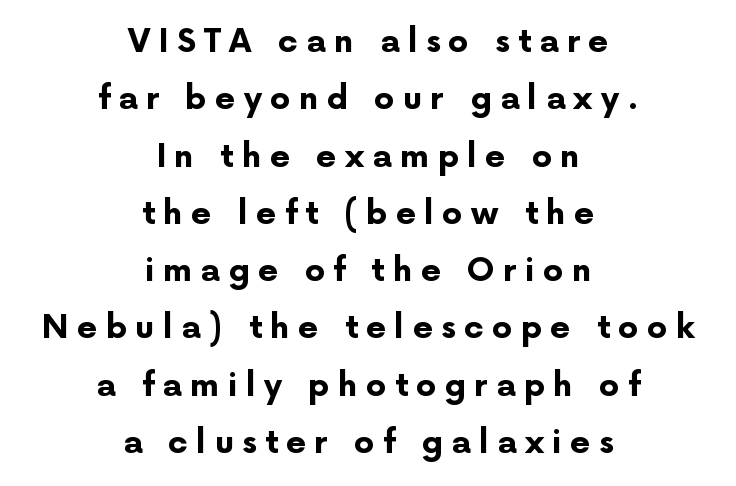
Q: Is the text bold? A: Yes.
Q: Is the text italic (slanted)? A: No, it is upright.
Q: Is the typeface a serif or a sans-serif typeface? A: Sans-serif.
Q: Is the text underlined? A: No.
Q: How is the paragraph aligned? A: Centered.
Q: Is the spacing between letters normal or unusually wide? A: Unusually wide.
Q: Width (condensed, normal, or wide)? A: Normal.
Q: Stroke contrast? A: Low.
Q: x-height? A: Medium.
Q: Monospaced? A: No.
